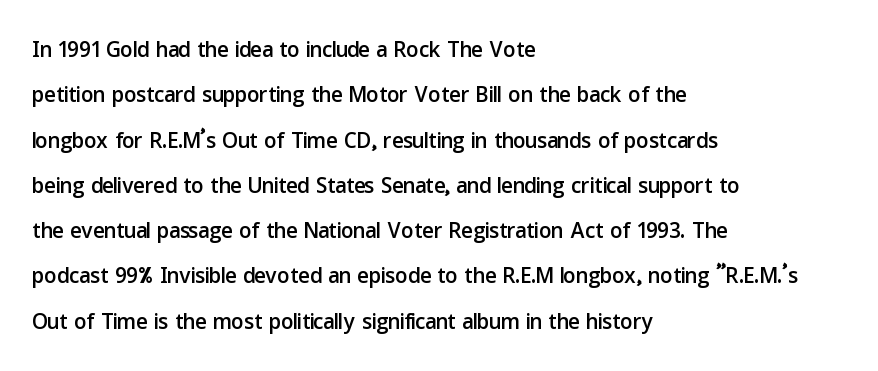
Q: Is the text italic (slanted)? A: No, it is upright.
Q: Is the typeface a serif or a sans-serif typeface? A: Sans-serif.
Q: Is the text underlined? A: No.
Q: How is the paragraph aligned? A: Left-aligned.
Q: Is the spacing between letters normal or unusually wide? A: Normal.
Q: Is the spacing between lines tight, normal or loose? A: Normal.
Q: Width (condensed, normal, or wide)? A: Normal.
Q: Stroke contrast? A: Low.
Q: x-height? A: Medium.
Q: Monospaced? A: No.
